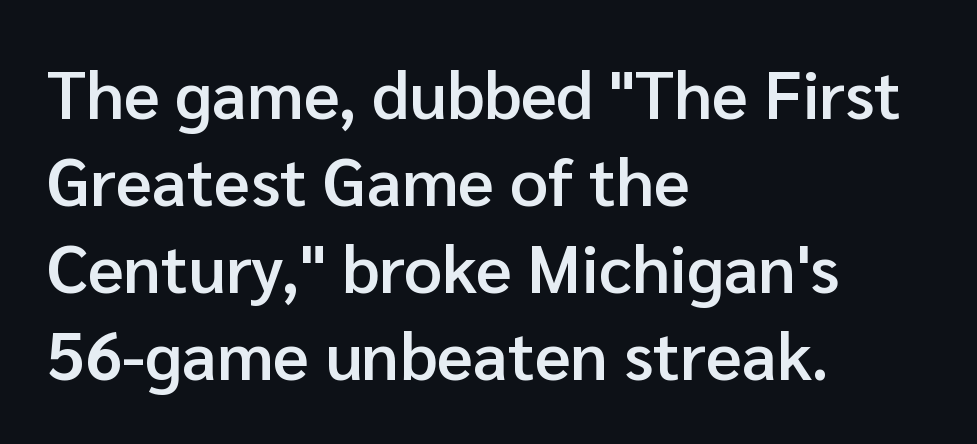
The image shows 67 px semibold sans-serif type, upright; set left-aligned, normal line spacing (1.3x), normal letter spacing, not underlined; low stroke contrast and a medium x-height.
